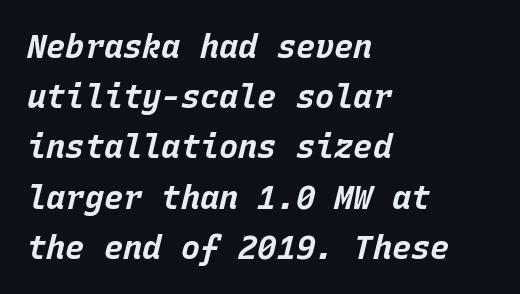
Q: Is the text bold? A: Yes.
Q: Is the text italic (slanted)? A: Yes, it leans right by about 15 degrees.
Q: Is the text underlined? A: No.
Q: How is the paragraph aligned? A: Left-aligned.
Q: Is the spacing between letters normal or unusually wide? A: Normal.
Q: Is the spacing between lines tight, normal or loose? A: Normal.
Q: Width (condensed, normal, or wide)? A: Normal.
Q: Stroke contrast? A: Low.
Q: x-height? A: Large.
Q: Monospaced? A: Yes.
